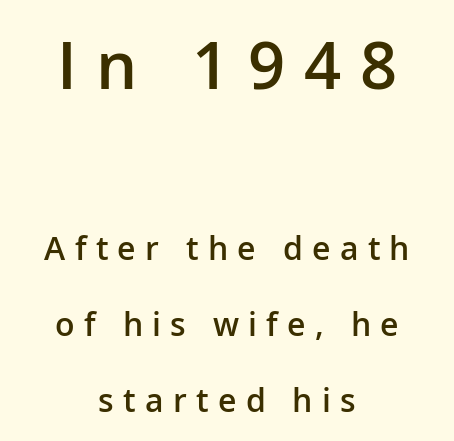
{"serif": "no", "italic": "no", "bold": "semi", "weight": "semibold", "width": "normal", "stroke_contrast": "low", "x_height": "medium", "monospaced": "no", "underline": "no", "align": "center", "line_spacing": "loose", "line_spacing_ratio": 2.37, "letter_spacing": "wide", "letter_spacing_em": 0.29, "larger_block": "first", "size_ratio": 2.03, "glyph_px": 65}
